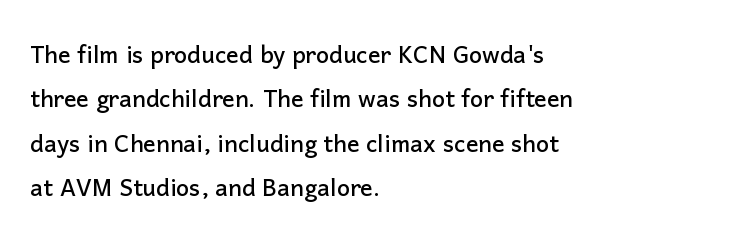
Q: Is the text italic (slanted)? A: No, it is upright.
Q: Is the typeface a serif or a sans-serif typeface? A: Sans-serif.
Q: Is the text underlined? A: No.
Q: How is the paragraph aligned? A: Left-aligned.
Q: Is the spacing between letters normal or unusually wide? A: Normal.
Q: Is the spacing between lines tight, normal or loose? A: Normal.
Q: Width (condensed, normal, or wide)? A: Normal.
Q: Stroke contrast? A: Low.
Q: x-height? A: Medium.
Q: Monospaced? A: No.
